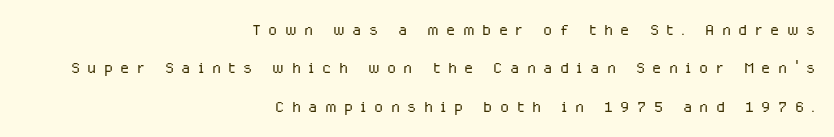
{"italic": "no", "bold": "no", "underline": "no", "align": "right", "line_spacing_ratio": 1.83, "letter_spacing": "wide", "letter_spacing_em": 0.35, "glyph_px": 21}
